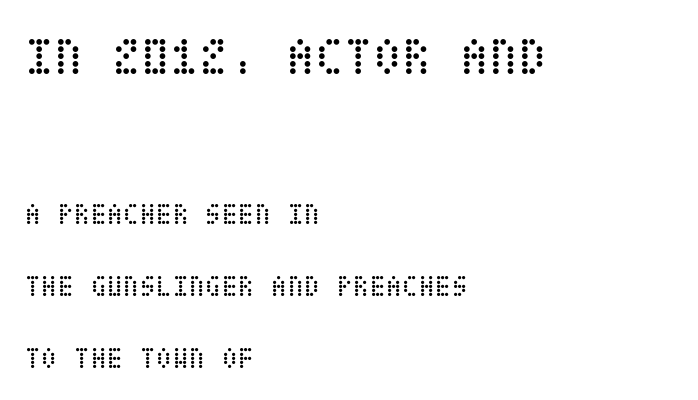
{"italic": "no", "bold": "no", "weight": "regular", "width": "condensed", "stroke_contrast": "low", "x_height": "large", "underline": "no", "align": "left", "line_spacing": "loose", "line_spacing_ratio": 2.4, "letter_spacing": "normal", "letter_spacing_em": 0.0, "larger_block": "first", "size_ratio": 1.77, "glyph_px": 53}
